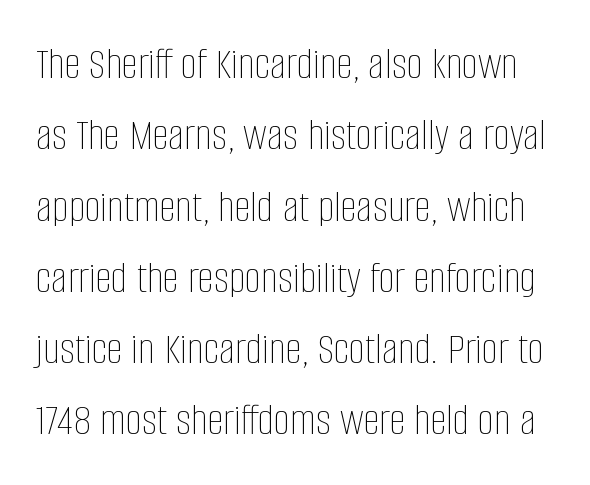
The block of text has a typical density, with ordinary space between rows. The type is set solid horizontally, with unmodified tracking. Proportional: the letters do not fall into vertical columns. Decoration check: the copy has no underline. The letters stand upright; this is a roman face.
